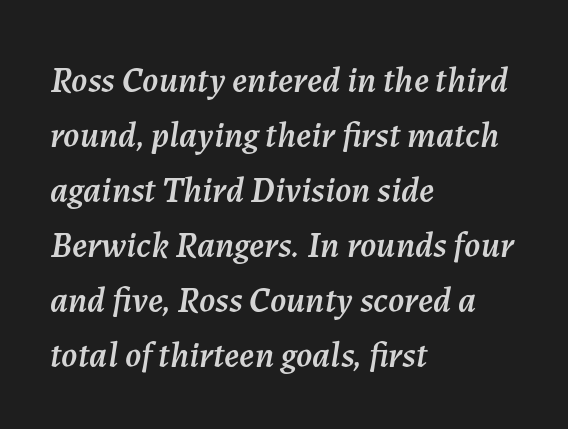
The image shows 36 px text type, italic (leaning right); set left-aligned, normal line spacing (1.53x), normal letter spacing, not underlined; medium stroke contrast and a medium x-height.
